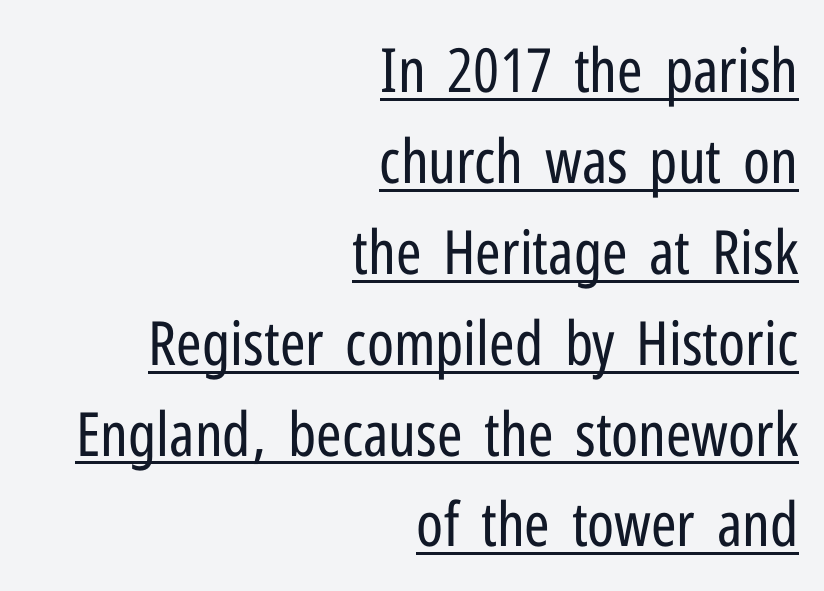
Q: Is the text bold? A: No.
Q: Is the text italic (slanted)? A: No, it is upright.
Q: Is the typeface a serif or a sans-serif typeface? A: Sans-serif.
Q: Is the text underlined? A: Yes.
Q: How is the paragraph aligned? A: Right-aligned.
Q: Is the spacing between letters normal or unusually wide? A: Normal.
Q: Is the spacing between lines tight, normal or loose? A: Normal.
Q: Width (condensed, normal, or wide)? A: Condensed.
Q: Stroke contrast? A: Low.
Q: x-height? A: Medium.
Q: Monospaced? A: No.
